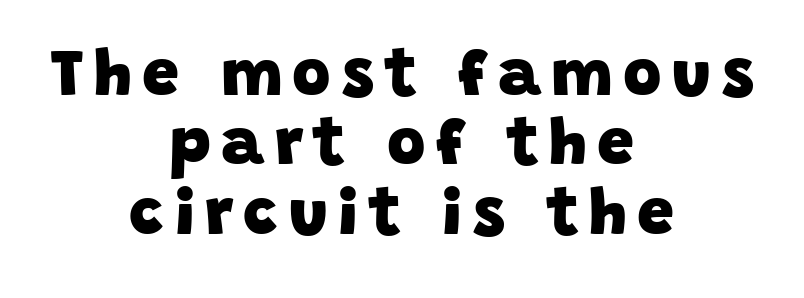
The image shows 66 px heavy sans-serif type; set centered, tight line spacing (1.05x), not underlined; low stroke contrast and a large x-height.
